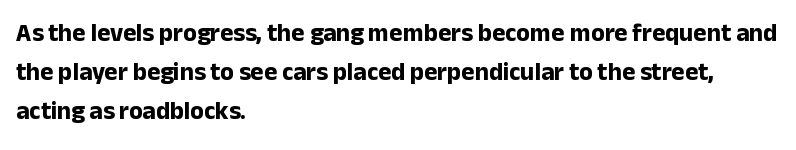
The image shows 25 px bold type, upright; set left-aligned, normal line spacing (1.57x), normal letter spacing, not underlined.
